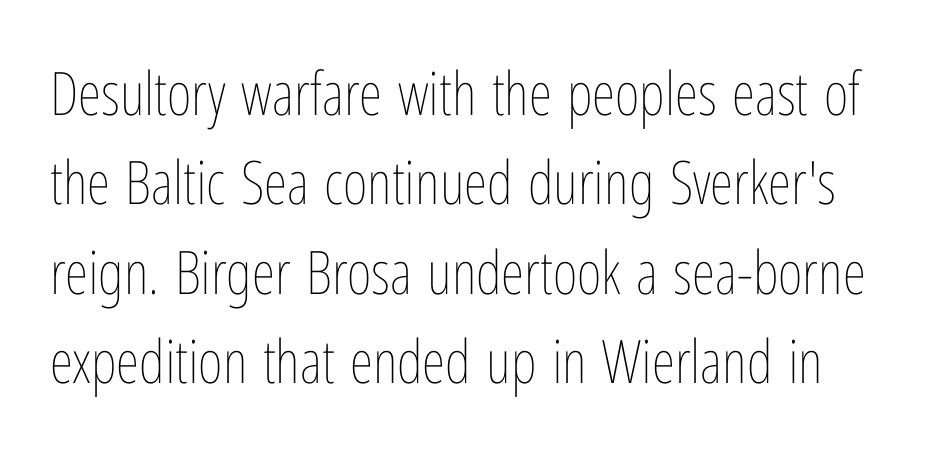
Q: Is the text bold? A: No.
Q: Is the text italic (slanted)? A: No, it is upright.
Q: Is the text underlined? A: No.
Q: Is the spacing between letters normal or unusually wide? A: Normal.
Q: Is the spacing between lines tight, normal or loose? A: Normal.
Q: Width (condensed, normal, or wide)? A: Condensed.
Q: Stroke contrast? A: Low.
Q: x-height? A: Medium.
Q: Monospaced? A: No.
